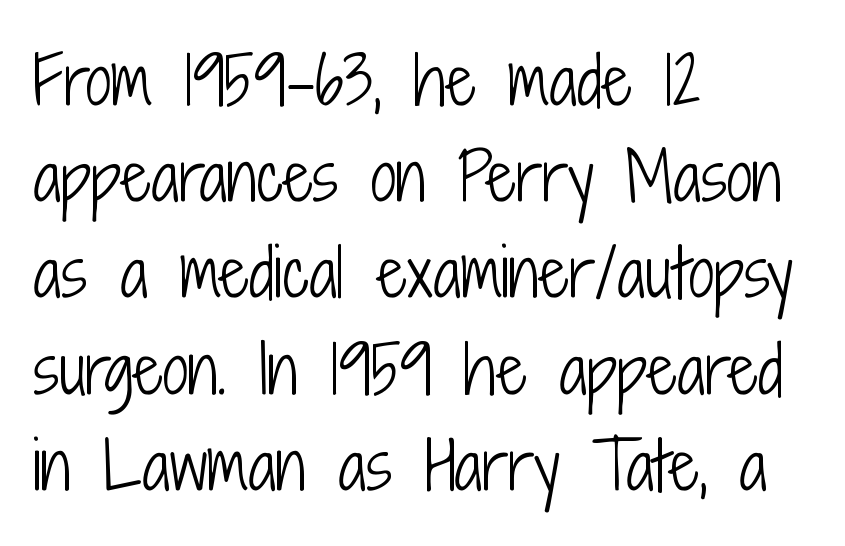
Q: Is the text bold? A: No.
Q: Is the text italic (slanted)? A: No, it is upright.
Q: Is the typeface a serif or a sans-serif typeface? A: Sans-serif.
Q: Is the text underlined? A: No.
Q: How is the paragraph aligned? A: Left-aligned.
Q: Is the spacing between letters normal or unusually wide? A: Normal.
Q: Is the spacing between lines tight, normal or loose? A: Normal.
Q: Width (condensed, normal, or wide)? A: Condensed.
Q: Stroke contrast? A: Low.
Q: x-height? A: Medium.
Q: Monospaced? A: No.
